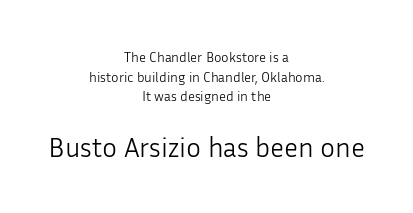
{"serif": "no", "italic": "no", "bold": "no", "weight": "light", "width": "normal", "stroke_contrast": "low", "x_height": "medium", "monospaced": "no", "underline": "no", "align": "center", "line_spacing": "normal", "line_spacing_ratio": 1.4, "letter_spacing": "normal", "letter_spacing_em": 0.0, "larger_block": "second", "size_ratio": 2.0, "glyph_px": 28}
